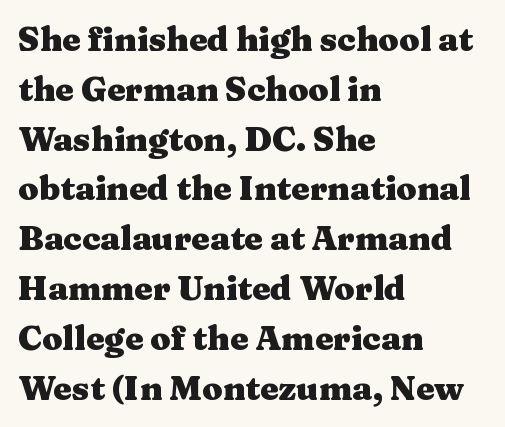
Underlining? Definitely not there. Every letter is thick-stroked: bold, no question. This rendering leaves character spacing at its baseline value. The setting favours the left margin, as ordinary paragraphs usually do. Vertically, the passage feels balanced, rows spaced as you'd expect.
